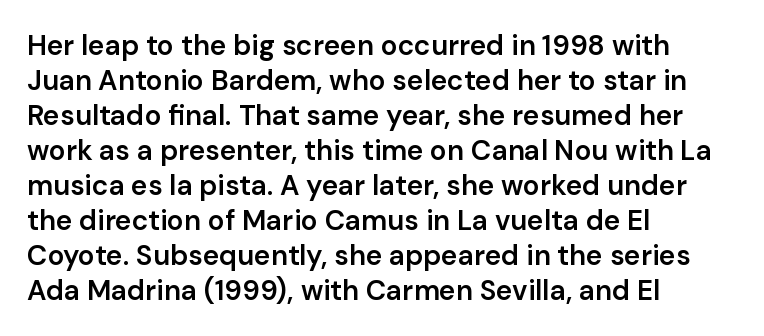
The image shows 28 px semibold sans-serif type, upright; set left-aligned, normal line spacing (1.25x), normal letter spacing, not underlined; low stroke contrast and a medium x-height.
